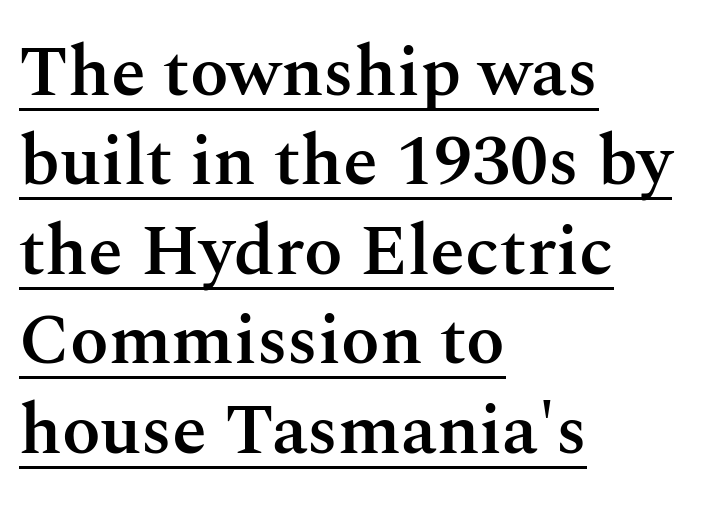
{"serif": "yes", "italic": "no", "bold": "semi", "weight": "semibold", "width": "normal", "stroke_contrast": "medium", "x_height": "medium", "monospaced": "no", "underline": "yes", "align": "left", "line_spacing": "normal", "line_spacing_ratio": 1.26, "letter_spacing": "normal", "letter_spacing_em": 0.0, "glyph_px": 71}
